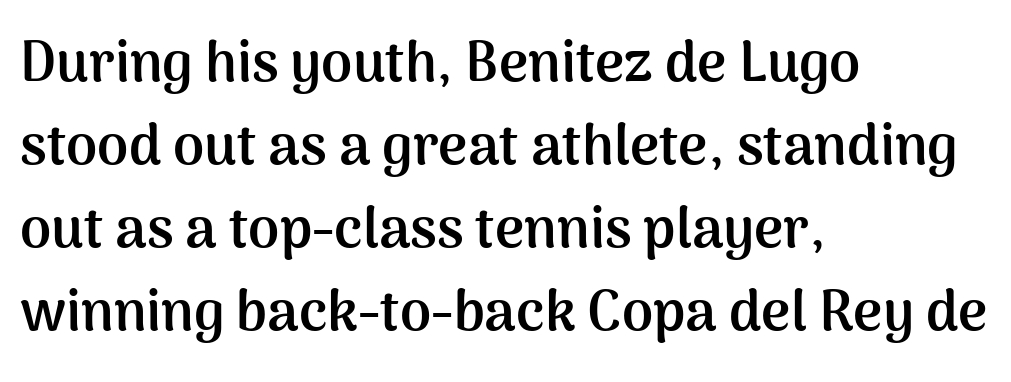
The image shows 56 px semibold sans-serif type, upright; set left-aligned, normal line spacing (1.48x), normal letter spacing, not underlined; medium stroke contrast and a medium x-height.
